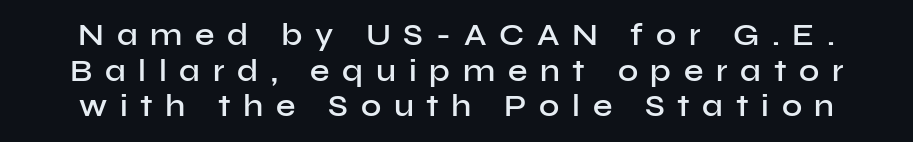
{"serif": "no", "italic": "no", "bold": "semi", "weight": "semibold", "width": "normal", "stroke_contrast": "low", "x_height": "medium", "monospaced": "no", "underline": "no", "line_spacing": "tight", "line_spacing_ratio": 1.15, "letter_spacing": "wide", "letter_spacing_em": 0.41, "glyph_px": 31}
